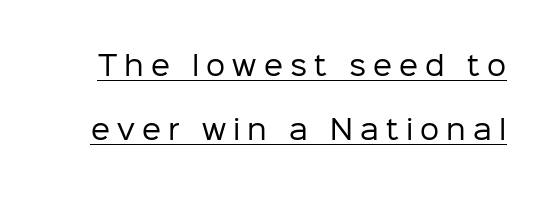
{"italic": "no", "bold": "no", "underline": "yes", "line_spacing": "loose", "line_spacing_ratio": 2.38, "letter_spacing": "wide", "letter_spacing_em": 0.26, "glyph_px": 27}
